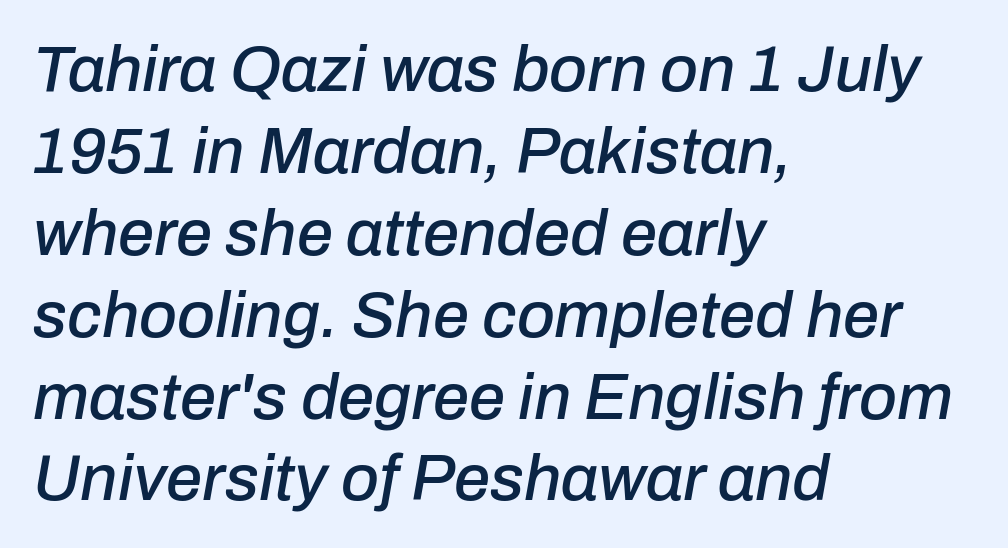
The image shows 65 px text type, italic (leaning right); set left-aligned, normal line spacing (1.26x), normal letter spacing, not underlined; low stroke contrast and a medium x-height.
